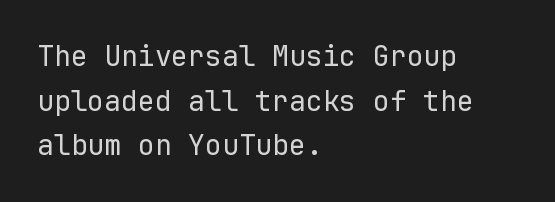
Q: Is the text bold? A: No.
Q: Is the text italic (slanted)? A: No, it is upright.
Q: Is the typeface a serif or a sans-serif typeface? A: Sans-serif.
Q: Is the text underlined? A: No.
Q: How is the paragraph aligned? A: Left-aligned.
Q: Is the spacing between letters normal or unusually wide? A: Normal.
Q: Is the spacing between lines tight, normal or loose? A: Normal.
Q: Width (condensed, normal, or wide)? A: Normal.
Q: Stroke contrast? A: Low.
Q: x-height? A: Medium.
Q: Monospaced? A: Yes.
